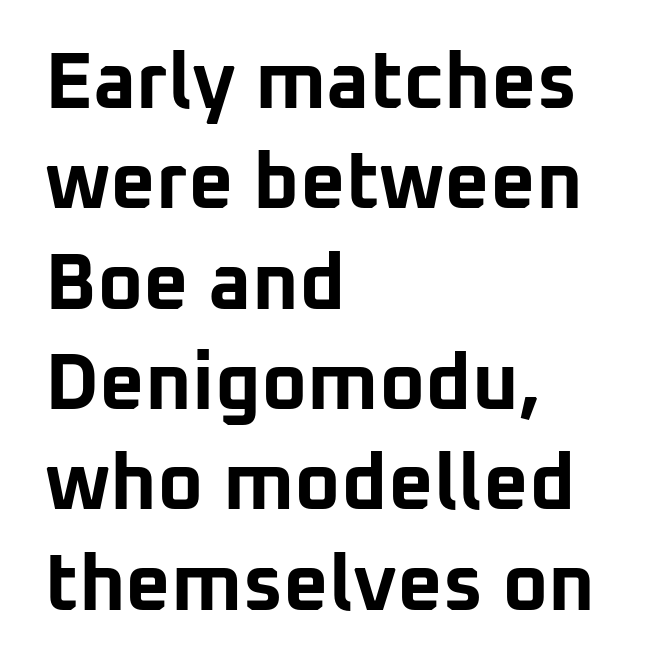
Each letter keeps its own natural width here, so spacing adapts to shape. Each letter's strokes conclude bluntly, with no projecting serifs. Here the glyphs are tracked normally, forming tight word shapes. Do the letters lean? They stand straight. The face used here has the dense, thick strokes of a bold. Which margin do the lines hug? The left one — the right edge is uneven.
